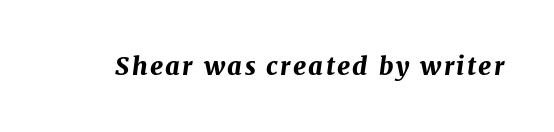
The image shows 25 px bold type, italic (leaning right); set not underlined.
